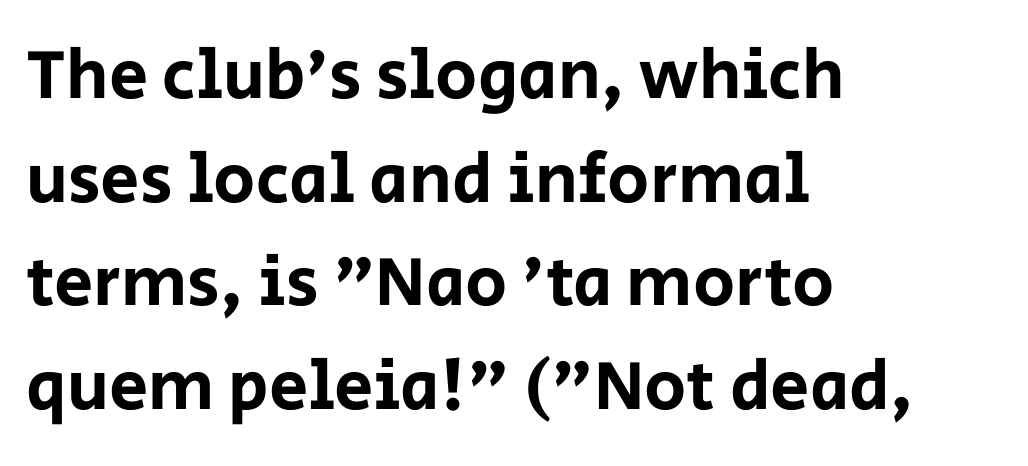
This is sans-serif lettering, the kind often seen on screens and signage. Does the copy run flush right? No — it runs flush left. Do the characters align in a grid? No, the font is proportional. A clean baseline with only descenders dipping below it. What's the leading like? Ordinary, nothing unusual. Honestly, the letter spacing is just normal — you wouldn't notice it.
